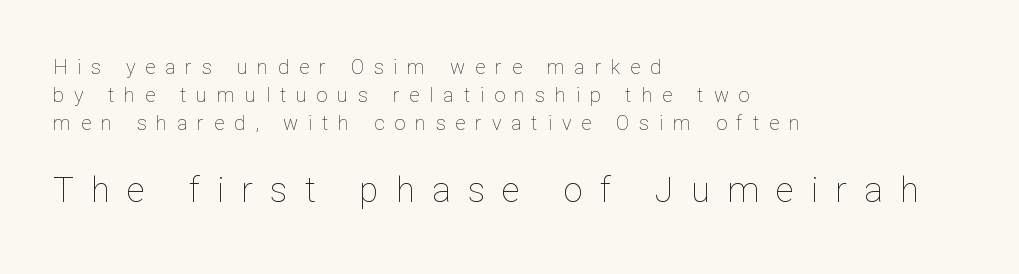
The typesetter chose a ragged-right arrangement here. Nope, not italic — everything's standing straight. Short note: letters widely spaced. The area under the type is left untouched. The face used here is proportionally spaced, like ordinary book or web type. If you measured baseline to baseline, you'd find a middling distance.
